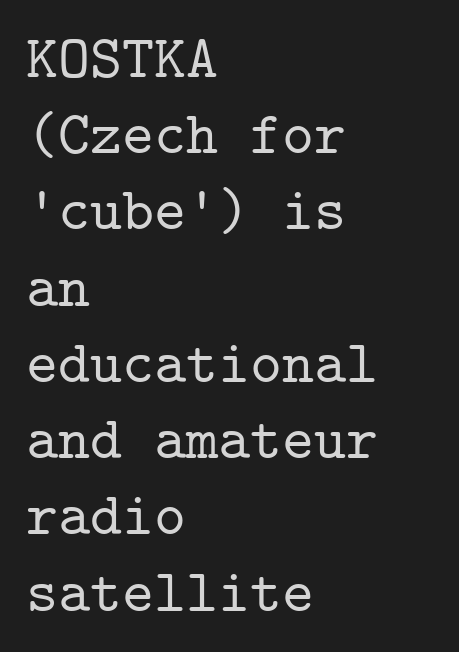
{"serif": "yes", "italic": "no", "width": "normal", "stroke_contrast": "low", "x_height": "medium", "monospaced": "yes", "underline": "no", "align": "left", "line_spacing": "normal", "line_spacing_ratio": 1.25, "letter_spacing": "normal", "letter_spacing_em": 0.0, "glyph_px": 61}
